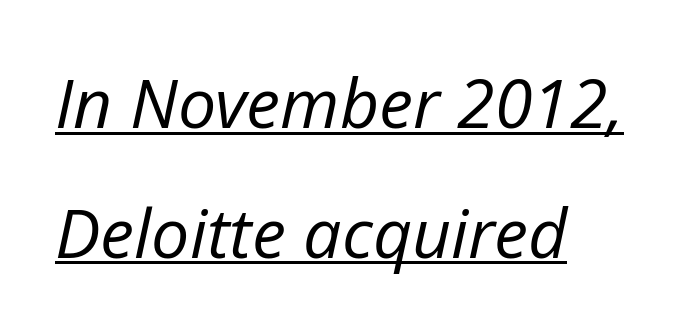
The image shows 68 px regular-weight type, italic (leaning right); set left-aligned, loose line spacing (1.91x), normal letter spacing, underlined; low stroke contrast and a medium x-height.
